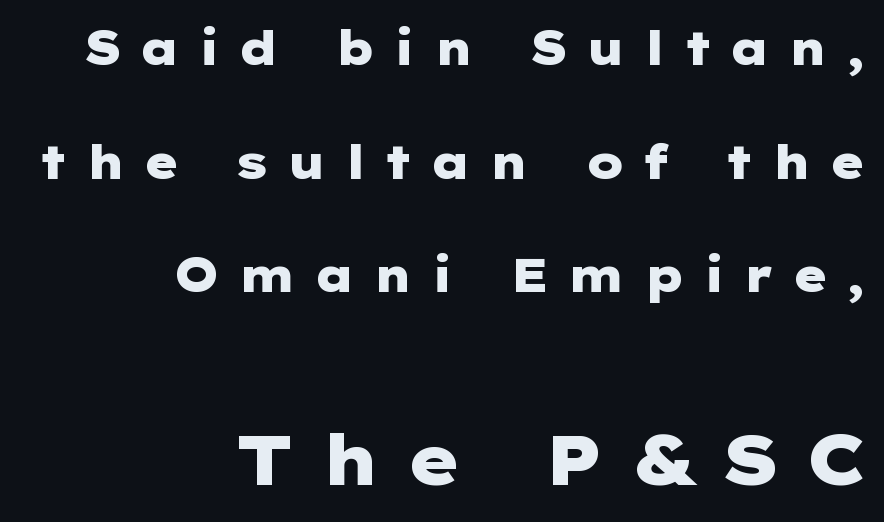
The image shows 70 px heavy, wide sans-serif type, upright; set right-aligned, loose line spacing (2.42x), unusually wide letter spacing (+0.36 em), not underlined; the second (bottom) block is 1.49x larger; low stroke contrast and a medium x-height.
